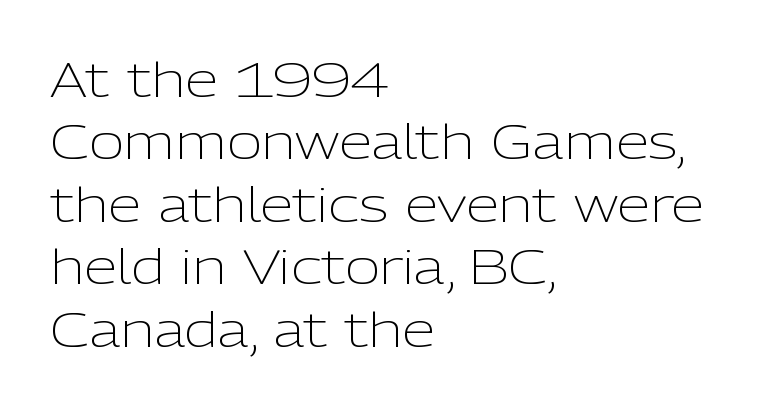
{"serif": "no", "italic": "no", "bold": "no", "weight": "light", "width": "normal", "stroke_contrast": "low", "x_height": "medium", "monospaced": "no", "underline": "no", "align": "left", "line_spacing": "normal", "line_spacing_ratio": 1.3, "letter_spacing": "normal", "letter_spacing_em": 0.0, "glyph_px": 48}
